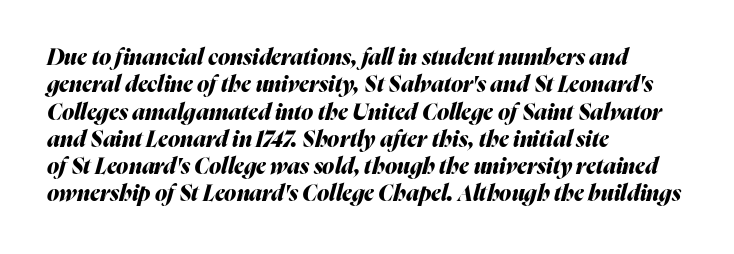
Letters rest on an invisible, unmarked baseline. Weight check: bold — yes, fully. Every row of glyphs begins at an identical x-position on the left. In terms of posture, this sample is oblique. Honestly, the letter spacing is just normal — you wouldn't notice it.
